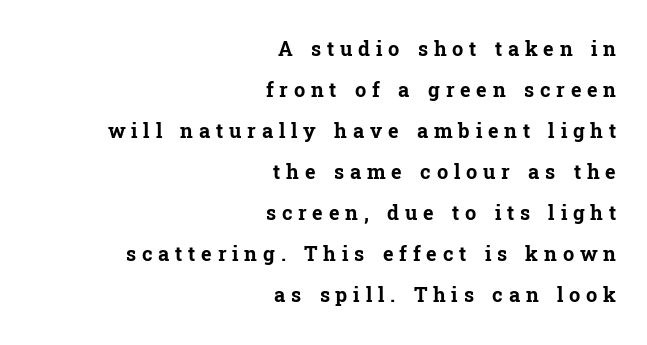
Is the letter spacing exaggerated? Yes — the characters are pushed far apart. Look at the stroke-to-counter ratio: heavy, a bold. The space directly below the letters is spotless. Ascenders rise straight up at ninety degrees. The paragraph shown leans on its right margin. The space between consecutive lines is lavish.
